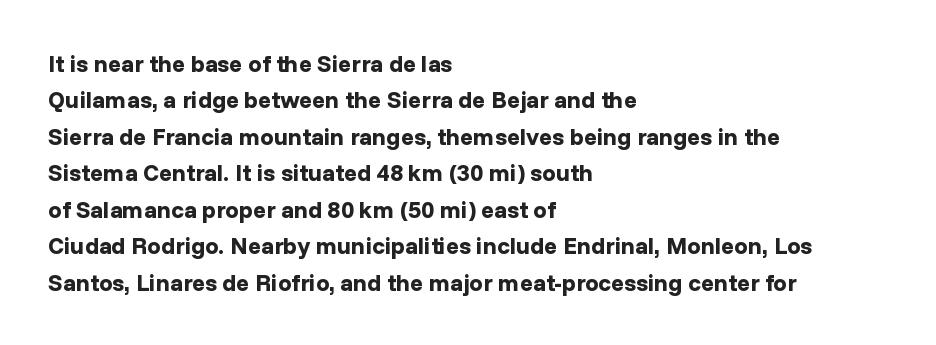
The image shows 24 px bold type, upright; set left-aligned, normal line spacing (1.52x), normal letter spacing, not underlined.
